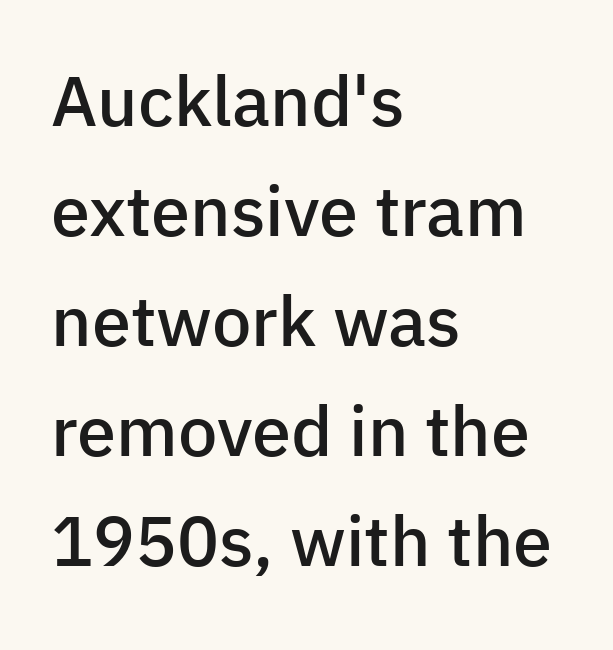
The image shows 70 px semibold sans-serif type, upright; set left-aligned, normal line spacing (1.57x), normal letter spacing, not underlined; low stroke contrast and a medium x-height.
